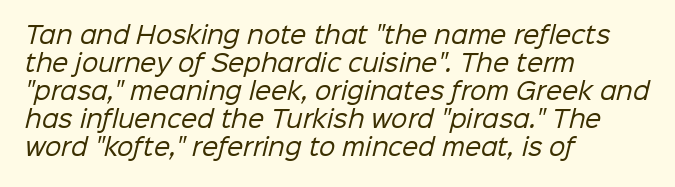
{"bold": "no", "underline": "no", "align": "left", "line_spacing_ratio": 1.22, "letter_spacing": "normal", "letter_spacing_em": 0.0, "glyph_px": 23}
